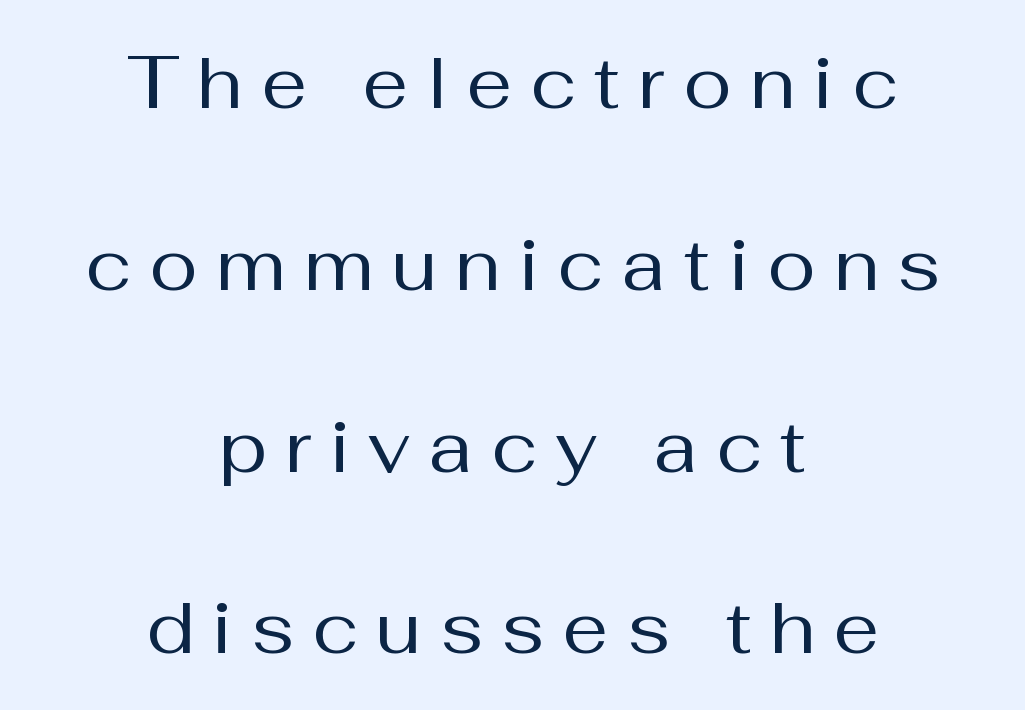
{"serif": "no", "italic": "no", "bold": "no", "weight": "regular", "width": "normal", "stroke_contrast": "medium", "x_height": "medium", "monospaced": "no", "underline": "no", "align": "center", "line_spacing": "loose", "line_spacing_ratio": 2.49, "letter_spacing": "wide", "letter_spacing_em": 0.25, "glyph_px": 73}
